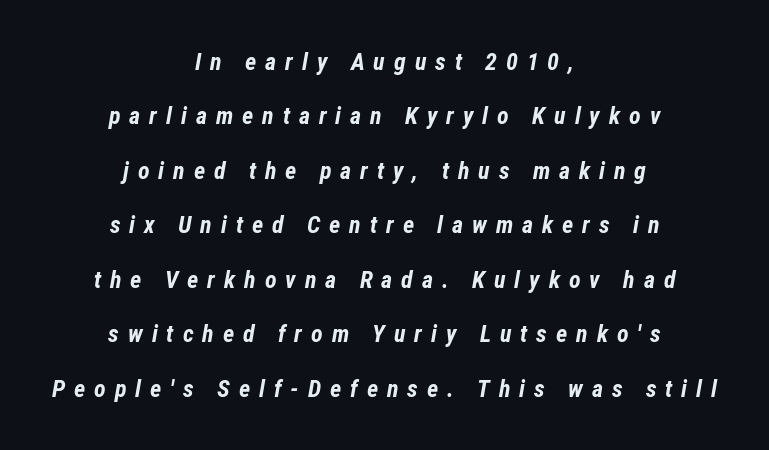
The lines are quadded center. Short note: letters widely spaced. Set as a true bold cut, around the 700 mark. The face used here has a pronounced slope to its letters.
